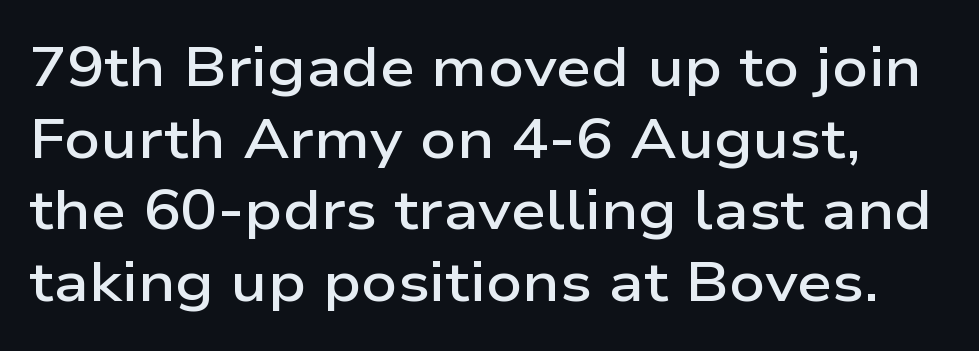
Honestly, the row spacing looks completely unremarkable. What stands out about the letter spacing? Nothing — it is the standard amount. A sans-serif font was chosen for this passage. Does the lettering tilt? It doesn't — this is upright.
